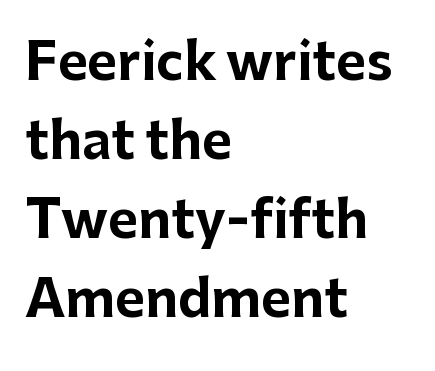
{"serif": "no", "italic": "no", "bold": "yes", "weight": "bold", "width": "normal", "stroke_contrast": "low", "x_height": "medium", "monospaced": "no", "underline": "no", "align": "left", "line_spacing": "normal", "line_spacing_ratio": 1.55, "letter_spacing": "normal", "letter_spacing_em": 0.0, "glyph_px": 51}
